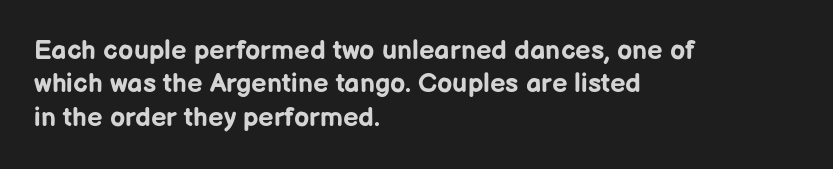
{"italic": "no", "bold": "yes", "underline": "no", "align": "left", "line_spacing_ratio": 1.24, "letter_spacing": "normal", "letter_spacing_em": 0.0, "glyph_px": 27}
